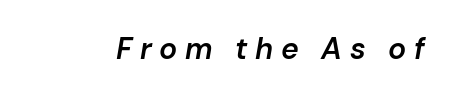
Observe the wide spacing: letters keep a clear distance from each other. Unmarked baselines from the first word to the last. What weight is shown? A semibold, between regular and bold. The letters advance in unequal steps, a hallmark of proportional type. There's an unmistakable incline to the writing here.
